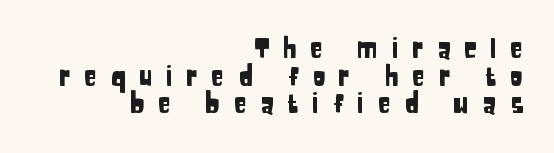
Horizontally, the lines are justified to the trailing edge only. Baseline-to-baseline distance is barely more than the letter height. Underlining? Definitely not there. Is the letter spacing exaggerated? Yes — the characters are pushed far apart. Italic: no, the glyphs are upright roman.
